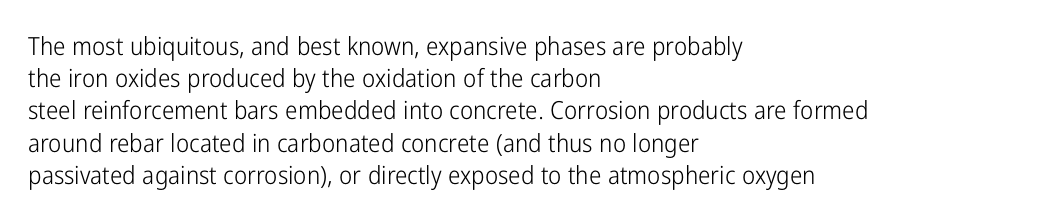
Q: Is the text bold? A: No.
Q: Is the text italic (slanted)? A: No, it is upright.
Q: Is the text underlined? A: No.
Q: How is the paragraph aligned? A: Left-aligned.
Q: Is the spacing between letters normal or unusually wide? A: Normal.
Q: Is the spacing between lines tight, normal or loose? A: Normal.
